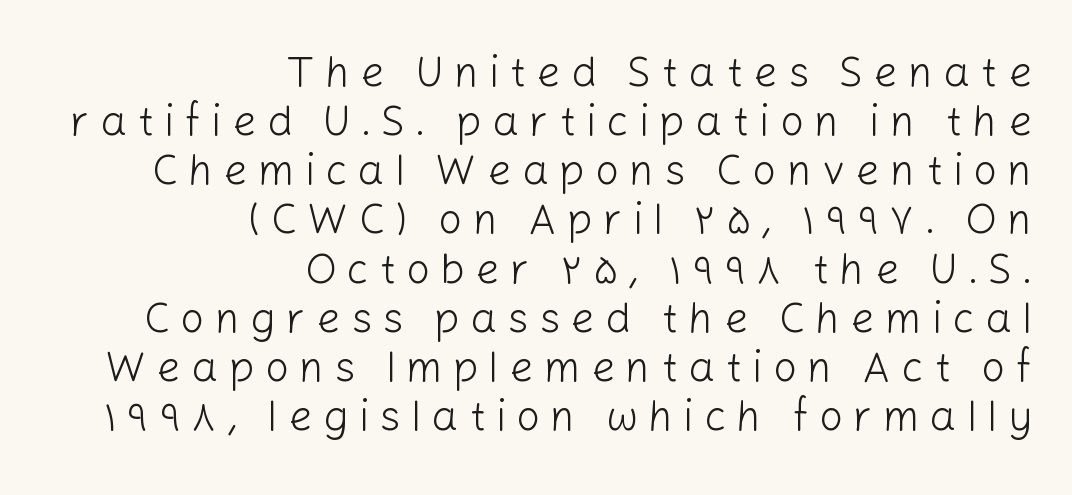
Q: Is the text bold? A: No.
Q: Is the text italic (slanted)? A: No, it is upright.
Q: Is the typeface a serif or a sans-serif typeface? A: Sans-serif.
Q: Is the text underlined? A: No.
Q: How is the paragraph aligned? A: Right-aligned.
Q: Is the spacing between letters normal or unusually wide? A: Unusually wide.
Q: Width (condensed, normal, or wide)? A: Normal.
Q: Stroke contrast? A: Low.
Q: x-height? A: Medium.
Q: Monospaced? A: No.
